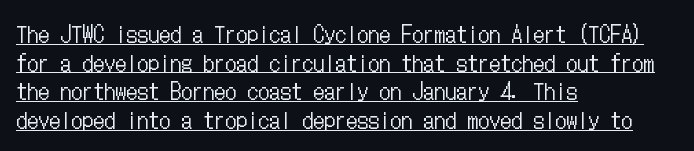
Q: Is the text bold? A: No.
Q: Is the text italic (slanted)? A: No, it is upright.
Q: Is the text underlined? A: Yes.
Q: How is the paragraph aligned? A: Left-aligned.
Q: Is the spacing between letters normal or unusually wide? A: Normal.
Q: Is the spacing between lines tight, normal or loose? A: Normal.
